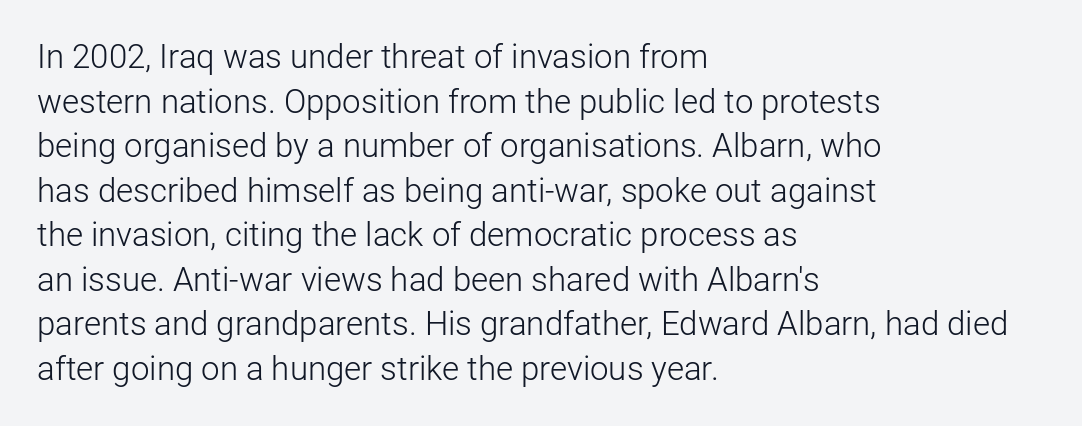
Q: Is the text bold? A: No.
Q: Is the text italic (slanted)? A: No, it is upright.
Q: Is the typeface a serif or a sans-serif typeface? A: Sans-serif.
Q: Is the text underlined? A: No.
Q: How is the paragraph aligned? A: Left-aligned.
Q: Is the spacing between letters normal or unusually wide? A: Normal.
Q: Is the spacing between lines tight, normal or loose? A: Normal.
Q: Width (condensed, normal, or wide)? A: Normal.
Q: Stroke contrast? A: Low.
Q: x-height? A: Medium.
Q: Monospaced? A: No.
